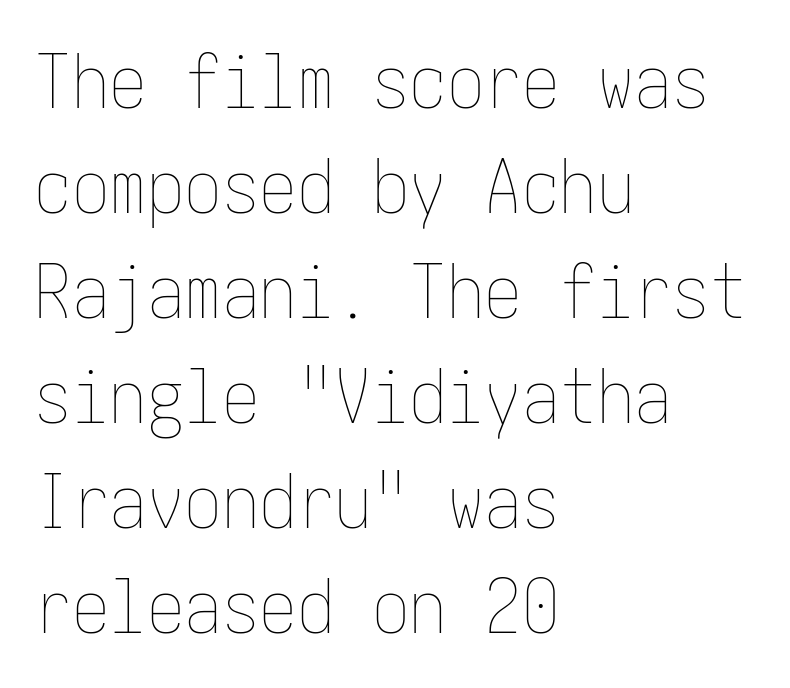
You could call the tracking neutral — neither tight nor loose. The strip under each line holds only bare page. This block has exactly the height ordinary leading produces. Does the lettering tilt? It doesn't — this is upright. The rag falls on the right side of this text block. The weight tops out at a normal text grade.
